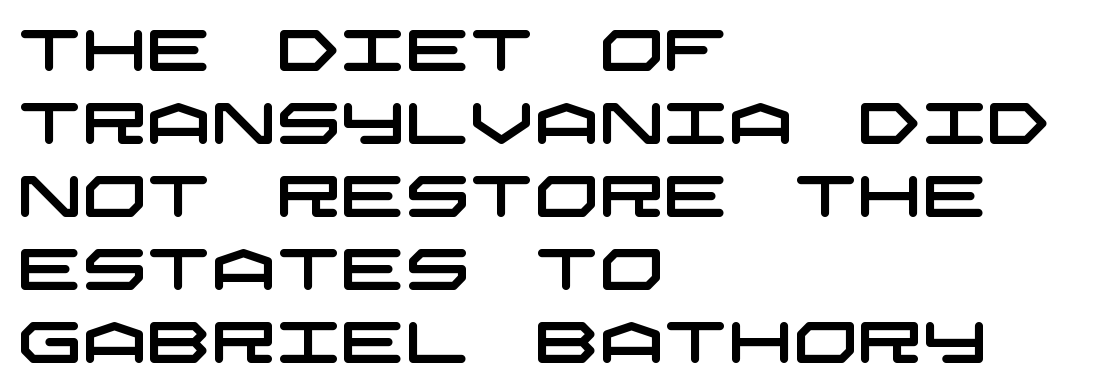
The image shows 57 px wide sans-serif type; set left-aligned, normal line spacing (1.28x), normal letter spacing, not underlined; low stroke contrast and a large x-height.
